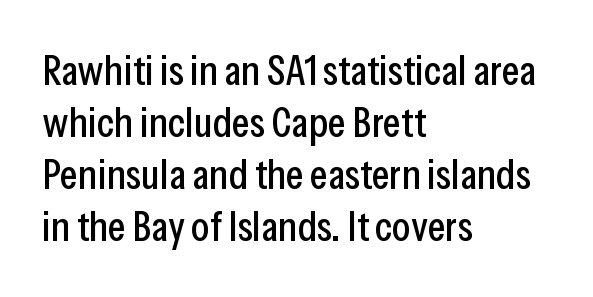
The image shows 43 px condensed sans-serif type, upright; set left-aligned, line spacing 1.21x, normal letter spacing, not underlined; low stroke contrast and a medium x-height.
